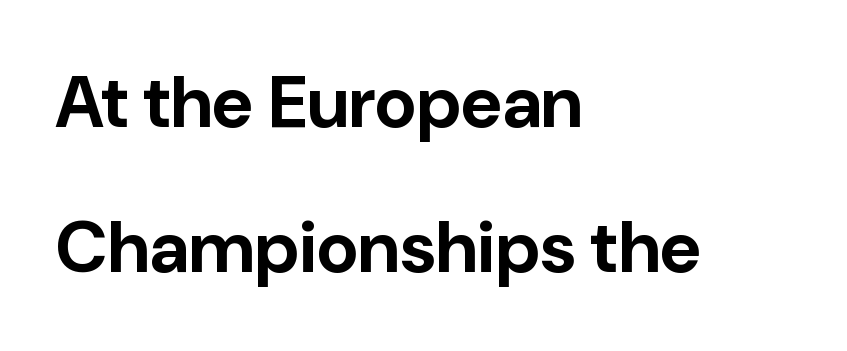
{"serif": "no", "italic": "no", "bold": "yes", "weight": "bold", "width": "normal", "stroke_contrast": "low", "x_height": "medium", "monospaced": "no", "underline": "no", "align": "left", "line_spacing": "loose", "line_spacing_ratio": 2.02, "letter_spacing": "normal", "letter_spacing_em": 0.0, "glyph_px": 72}
